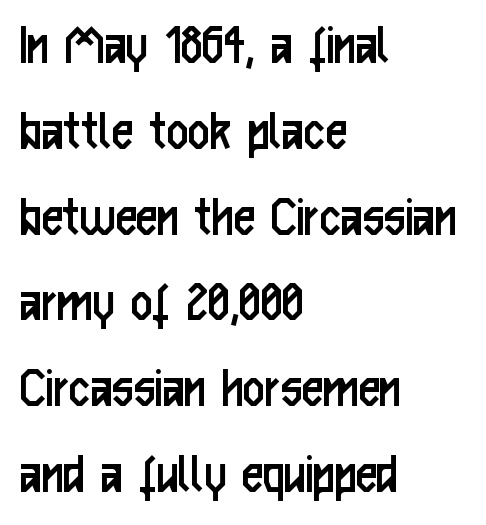
Q: Is the text bold? A: No.
Q: Is the text italic (slanted)? A: No, it is upright.
Q: Is the typeface a serif or a sans-serif typeface? A: Sans-serif.
Q: Is the text underlined? A: No.
Q: How is the paragraph aligned? A: Left-aligned.
Q: Is the spacing between letters normal or unusually wide? A: Normal.
Q: Is the spacing between lines tight, normal or loose? A: Normal.
Q: Width (condensed, normal, or wide)? A: Condensed.
Q: Stroke contrast? A: Low.
Q: x-height? A: Medium.
Q: Monospaced? A: No.
